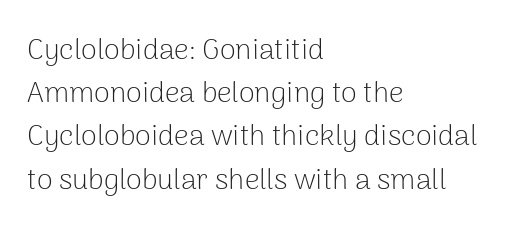
The image shows 29 px light sans-serif type, upright; set left-aligned, normal line spacing (1.49x), normal letter spacing, not underlined; low stroke contrast and a medium x-height.
